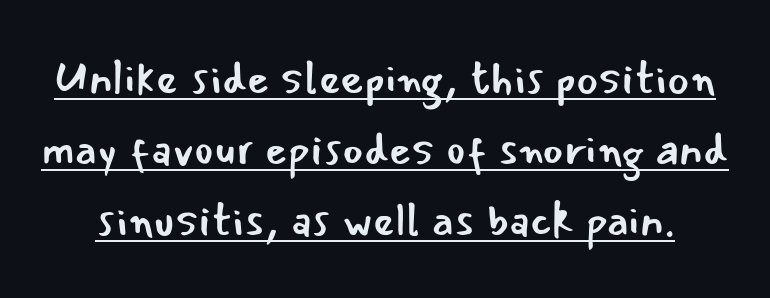
{"serif": "no", "italic": "no", "bold": "no", "weight": "regular", "width": "normal", "stroke_contrast": "low", "x_height": "small", "monospaced": "no", "underline": "yes", "line_spacing": "normal", "line_spacing_ratio": 1.54, "letter_spacing": "normal", "letter_spacing_em": 0.0, "glyph_px": 46}
